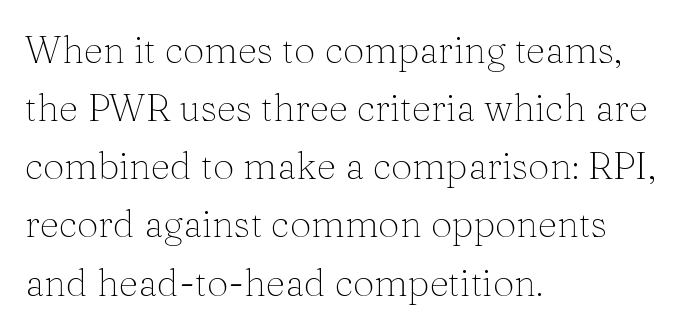
The image shows 38 px thin serif type, upright; set left-aligned, normal line spacing (1.53x), normal letter spacing, not underlined; medium stroke contrast and a medium x-height.
